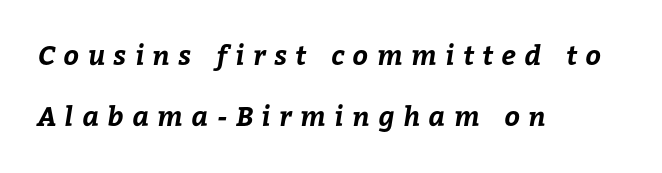
The image shows 27 px bold type; set left-aligned, loose line spacing (2.27x), unusually wide letter spacing (+0.32 em), not underlined.
